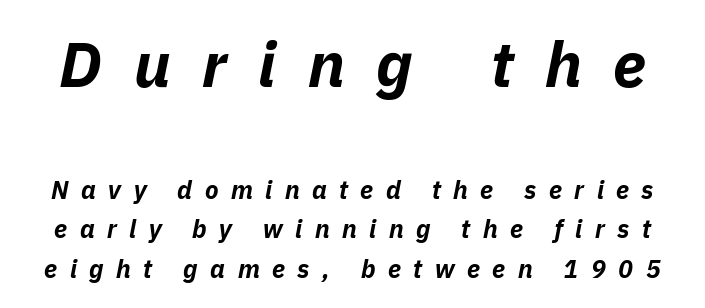
The image shows 63 px bold type, italic (leaning right); set normal line spacing (1.59x), unusually wide letter spacing (+0.5 em), not underlined; the first (top) block is 2.52x larger; low stroke contrast and a medium x-height.
